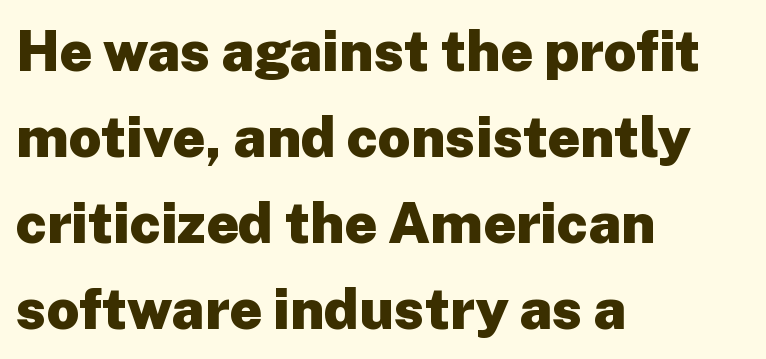
Leading matches the norm, producing a regular column. Plain, unruled lines of type. A roman cut, with each character standing at attention. Default kerning and tracking; the words read as compact shapes.
